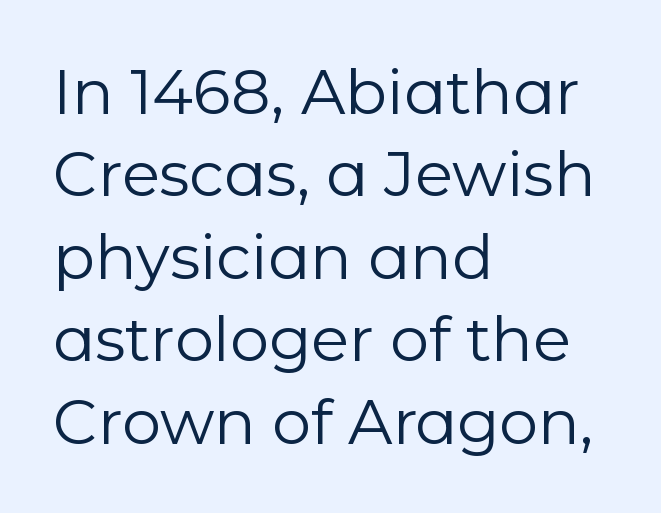
Q: Is the text bold? A: No.
Q: Is the text italic (slanted)? A: No, it is upright.
Q: Is the typeface a serif or a sans-serif typeface? A: Sans-serif.
Q: Is the text underlined? A: No.
Q: How is the paragraph aligned? A: Left-aligned.
Q: Is the spacing between letters normal or unusually wide? A: Normal.
Q: Is the spacing between lines tight, normal or loose? A: Normal.
Q: Width (condensed, normal, or wide)? A: Normal.
Q: Stroke contrast? A: Low.
Q: x-height? A: Medium.
Q: Monospaced? A: No.
